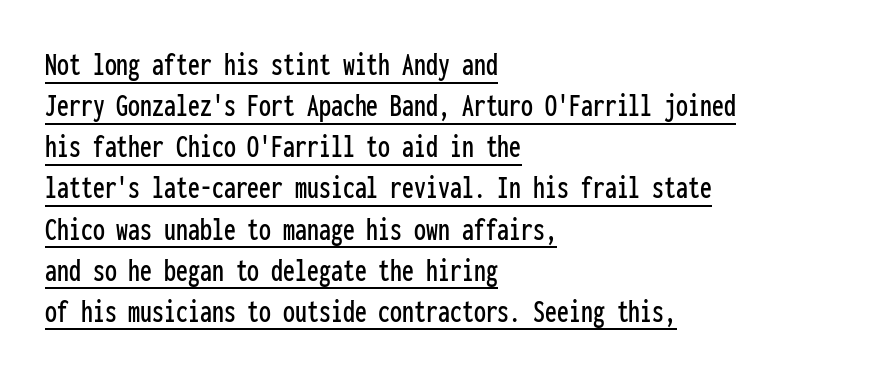
The image shows 34 px condensed sans-serif type, upright, monospaced; set left-aligned, line spacing 1.21x, normal letter spacing, underlined; low stroke contrast and a medium x-height.
